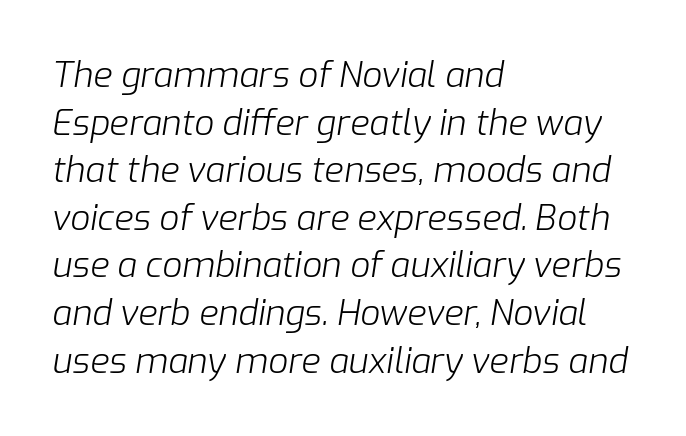
The rendering keeps characters at their native spacing. A normal amount of white space separates one row of letters from the next. Looks like regular typesetting: each glyph gets only the width it needs. Stroke mass is kept to a normal reading level or below. The rendering anchors every line to the left-hand side. Anything drawn beneath the words? Only blank space.
